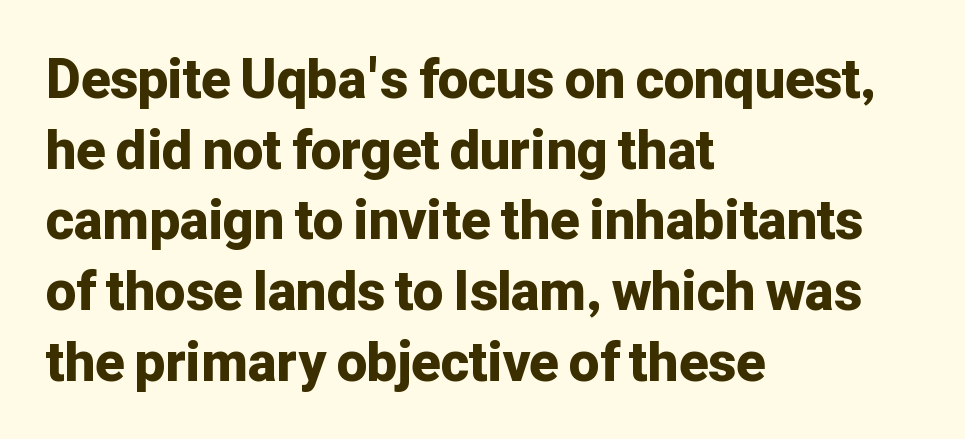
The image shows 54 px bold sans-serif type, upright; set left-aligned, normal line spacing (1.31x), normal letter spacing, not underlined; low stroke contrast and a medium x-height.
